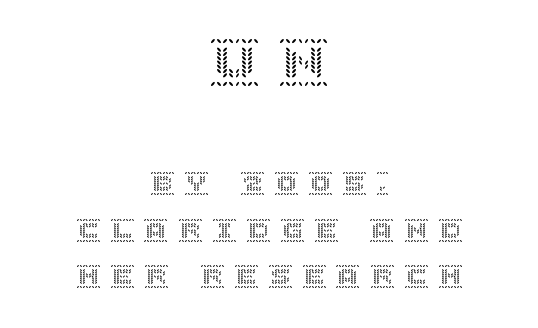
The image shows 49 px text type, upright; set centered, loose line spacing (1.94x), unusually wide letter spacing (+0.42 em), not underlined; the first (top) block is 2.04x larger; a large x-height.
